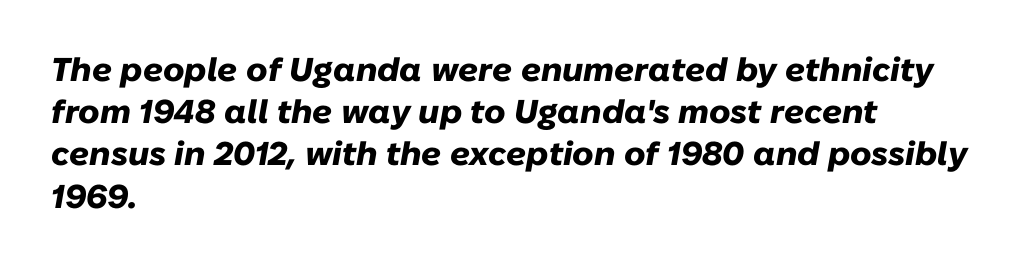
The image shows 33 px heavy type, italic (leaning right); set left-aligned, normal line spacing (1.28x), normal letter spacing, not underlined; low stroke contrast and a medium x-height.
